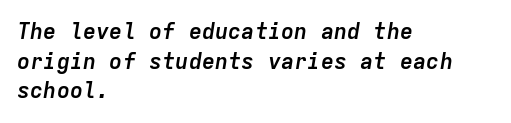
Q: Is the text bold? A: Yes.
Q: Is the text italic (slanted)? A: Yes, it leans right by about 9 degrees.
Q: Is the text underlined? A: No.
Q: How is the paragraph aligned? A: Left-aligned.
Q: Is the spacing between letters normal or unusually wide? A: Normal.
Q: Is the spacing between lines tight, normal or loose? A: Normal.
